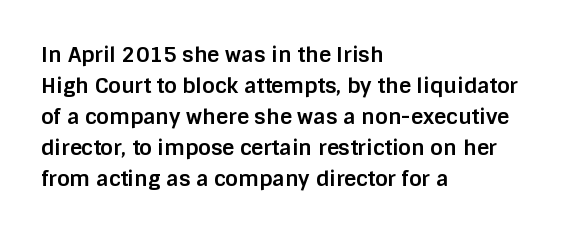
These lines keep a tight, regular rhythm from letter to letter. The typesetting leans heavy: a genuine bold. Line beginnings align vertically; line endings do not. If you drew a line through each stem, it would be perfectly vertical. Letters rest on an invisible, unmarked baseline.
